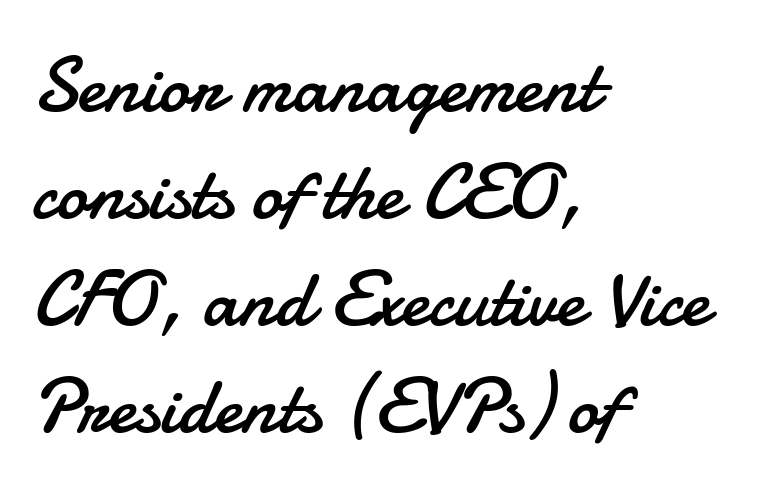
The image shows 78 px regular-weight sans-serif type; set left-aligned, normal line spacing (1.37x), normal letter spacing, not underlined; low stroke contrast and a small x-height.
